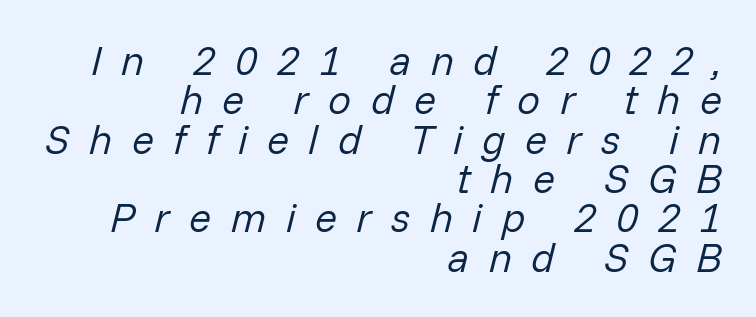
Q: Is the text bold? A: No.
Q: Is the text italic (slanted)? A: Yes, it leans right by about 14 degrees.
Q: Is the text underlined? A: No.
Q: How is the paragraph aligned? A: Right-aligned.
Q: Is the spacing between letters normal or unusually wide? A: Unusually wide.
Q: Is the spacing between lines tight, normal or loose? A: Tight.
Q: Width (condensed, normal, or wide)? A: Normal.
Q: Stroke contrast? A: Low.
Q: x-height? A: Medium.
Q: Monospaced? A: No.
